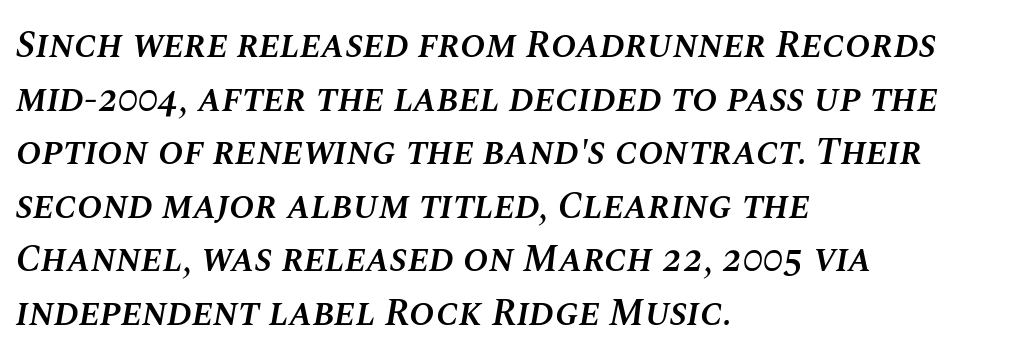
The image shows 38 px semibold type, italic (leaning right); set left-aligned, normal line spacing (1.41x), normal letter spacing, not underlined; medium stroke contrast and a large x-height.
